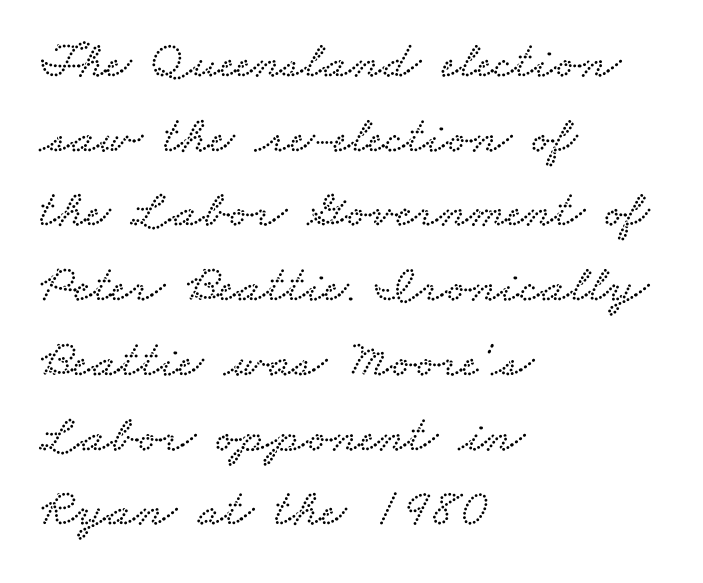
Q: Is the typeface a serif or a sans-serif typeface? A: Serif.
Q: Is the text underlined? A: No.
Q: How is the paragraph aligned? A: Left-aligned.
Q: Is the spacing between letters normal or unusually wide? A: Normal.
Q: Is the spacing between lines tight, normal or loose? A: Normal.
Q: Width (condensed, normal, or wide)? A: Wide.
Q: Stroke contrast? A: Low.
Q: x-height? A: Small.
Q: Monospaced? A: No.
